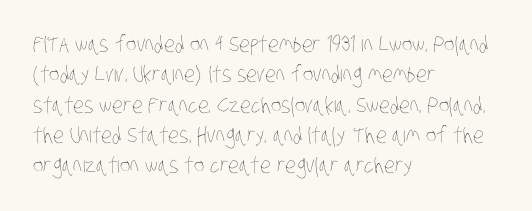
The image shows 22 px text type; set left-aligned, normal line spacing (1.38x), normal letter spacing, not underlined.
